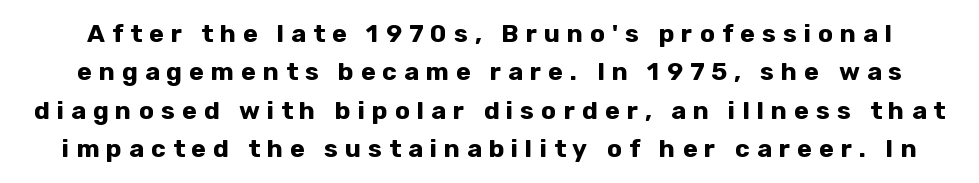
The gaps between neighbouring characters are conspicuously large. Clear beneath every line of the passage. Does the weight exceed regular? Yes, all the way to bold. The lines sit at an ordinary, default distance from one another.
